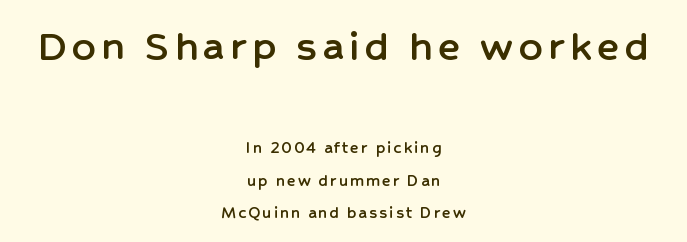
{"serif": "no", "italic": "no", "width": "normal", "stroke_contrast": "low", "x_height": "medium", "monospaced": "no", "underline": "no", "align": "center", "line_spacing_ratio": 1.81, "larger_block": "first", "size_ratio": 2.56, "glyph_px": 46}
